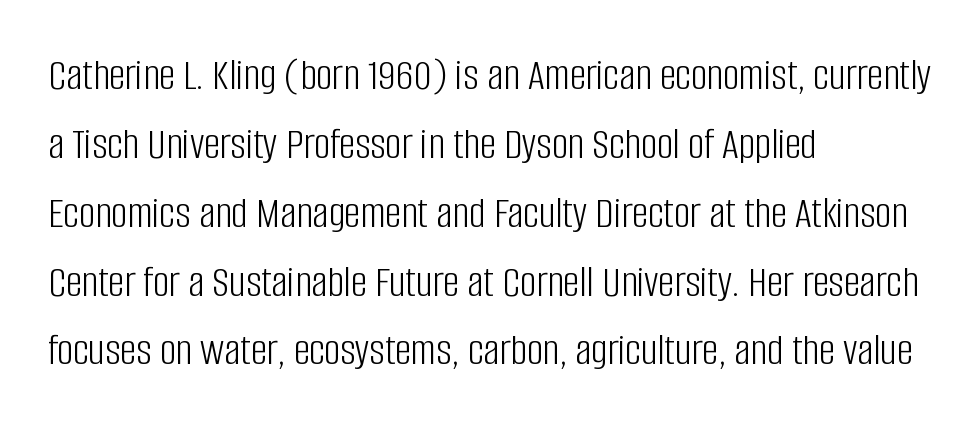
Q: Is the text bold? A: No.
Q: Is the text italic (slanted)? A: No, it is upright.
Q: Is the typeface a serif or a sans-serif typeface? A: Sans-serif.
Q: Is the text underlined? A: No.
Q: How is the paragraph aligned? A: Left-aligned.
Q: Is the spacing between letters normal or unusually wide? A: Normal.
Q: Is the spacing between lines tight, normal or loose? A: Normal.
Q: Width (condensed, normal, or wide)? A: Condensed.
Q: Stroke contrast? A: Low.
Q: x-height? A: Large.
Q: Monospaced? A: No.
